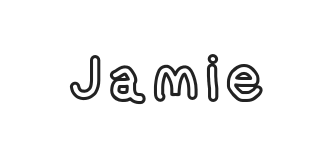
{"italic": "no", "width": "condensed", "x_height": "medium", "monospaced": "no", "underline": "no", "glyph_px": 61}
